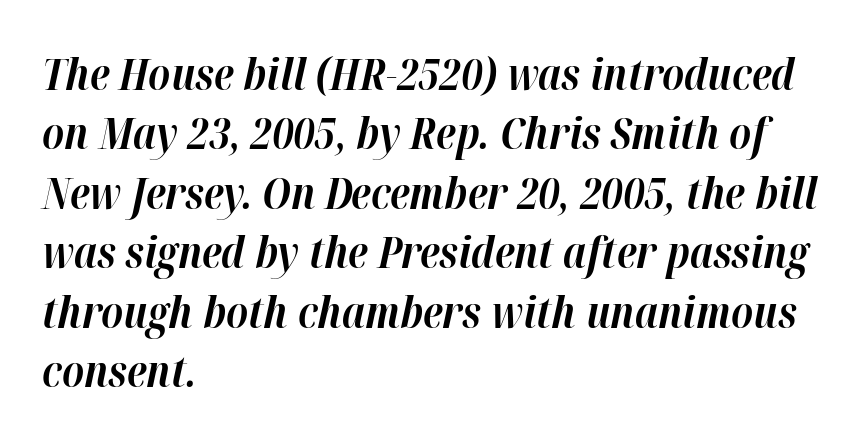
The image shows 44 px bold type, italic (leaning right); set left-aligned, normal line spacing (1.35x), normal letter spacing, not underlined; high stroke contrast and a medium x-height.
